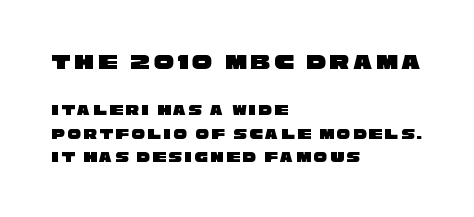
{"underline": "no", "align": "left", "line_spacing": "normal", "line_spacing_ratio": 1.57, "larger_block": "first", "size_ratio": 1.47, "glyph_px": 22}
